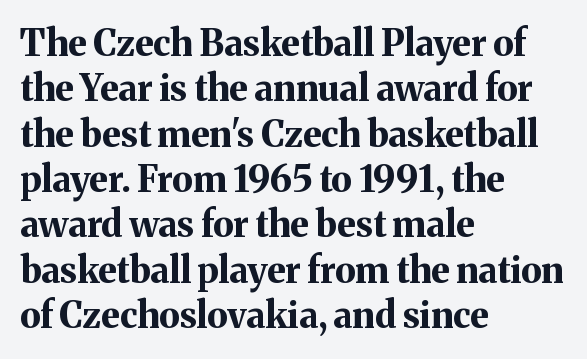
You'd pick this weight for a headline — it's a proper bold. The type is set solid horizontally, with unmodified tracking. The compositor pushed each line to the left boundary. Every stem runs plumb, perpendicular to the baseline. Spacing verdict: proportional, widths tailored to each character.
